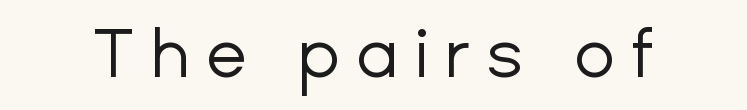
{"serif": "no", "italic": "no", "bold": "no", "weight": "regular", "width": "normal", "stroke_contrast": "low", "x_height": "medium", "monospaced": "no", "underline": "no", "letter_spacing": "wide", "letter_spacing_em": 0.23, "glyph_px": 68}
